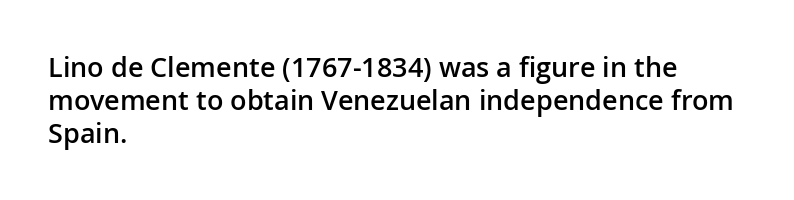
Short and long lines alike share a common starting point at left. The axis of the letterforms is exactly vertical. Plain, unruled lines of type. Caption: semibold face, moderately heavy strokes. How are the letters spaced? Ordinarily, with no added tracking.
